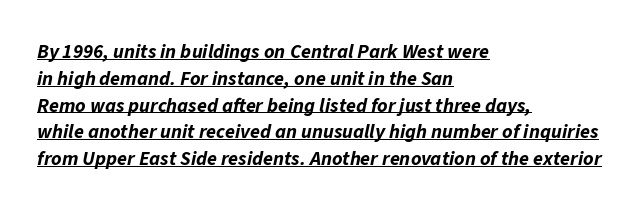
The letters are bold, with thick, heavy strokes. Letter spacing: default. Typeset ragged right — the left edge is the straight one. Notice how the stems are inclined rather than vertical — that's the hallmark of italics. The rendering uses a moderate line-height, typical for paragraphs.
